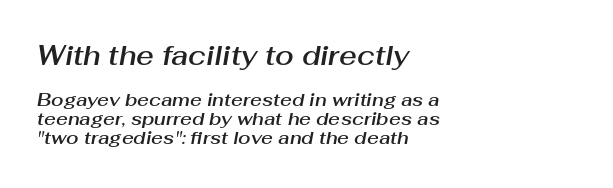
Check the space under the baseline: it is left empty. These lines stack with their left ends in a neat column. This sample uses an oblique cut, with every glyph tilted off the vertical. Cramped leading.
